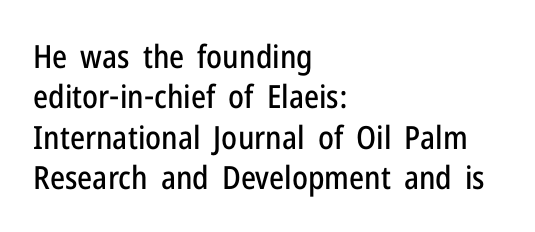
Q: Is the text italic (slanted)? A: No, it is upright.
Q: Is the typeface a serif or a sans-serif typeface? A: Sans-serif.
Q: Is the text underlined? A: No.
Q: How is the paragraph aligned? A: Left-aligned.
Q: Is the spacing between letters normal or unusually wide? A: Normal.
Q: Is the spacing between lines tight, normal or loose? A: Normal.
Q: Width (condensed, normal, or wide)? A: Condensed.
Q: Stroke contrast? A: Low.
Q: x-height? A: Medium.
Q: Monospaced? A: No.
